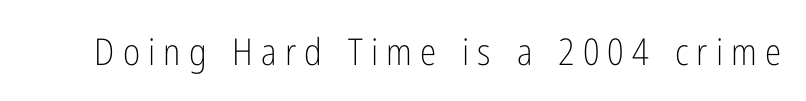
The image shows 37 px light, condensed sans-serif type, upright; set unusually wide letter spacing (+0.22 em), not underlined; low stroke contrast and a medium x-height.
